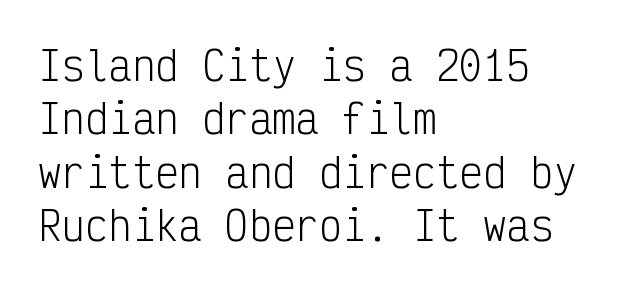
{"serif": "no", "italic": "no", "bold": "no", "weight": "light", "width": "condensed", "stroke_contrast": "low", "x_height": "medium", "monospaced": "yes", "underline": "no", "align": "left", "line_spacing": "normal", "line_spacing_ratio": 1.37, "letter_spacing": "normal", "letter_spacing_em": 0.0, "glyph_px": 39}
